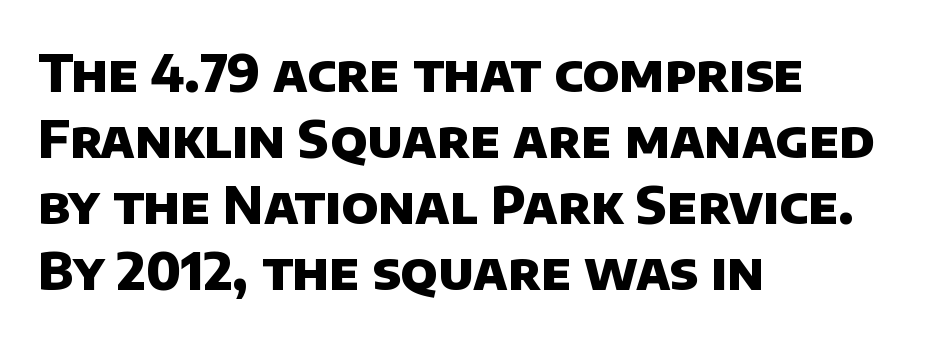
Q: Is the text bold? A: Yes.
Q: Is the typeface a serif or a sans-serif typeface? A: Sans-serif.
Q: Is the text underlined? A: No.
Q: How is the paragraph aligned? A: Left-aligned.
Q: Is the spacing between letters normal or unusually wide? A: Normal.
Q: Is the spacing between lines tight, normal or loose? A: Normal.
Q: Width (condensed, normal, or wide)? A: Normal.
Q: Stroke contrast? A: Low.
Q: x-height? A: Large.
Q: Monospaced? A: No.
